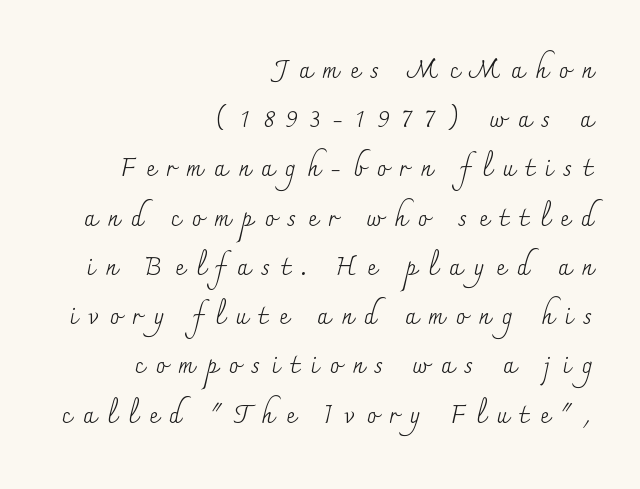
Q: Is the text bold? A: No.
Q: Is the text italic (slanted)? A: Yes.
Q: Is the text underlined? A: No.
Q: How is the paragraph aligned? A: Right-aligned.
Q: Is the spacing between letters normal or unusually wide? A: Unusually wide.
Q: Is the spacing between lines tight, normal or loose? A: Loose.
